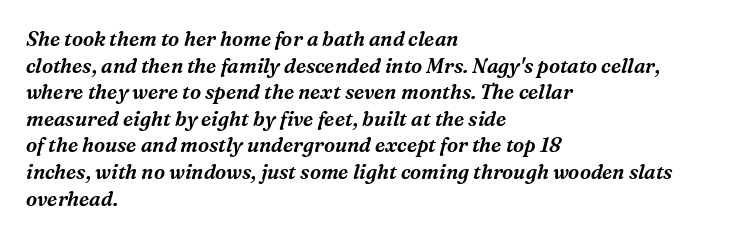
The image shows 20 px text type, italic (leaning right); set left-aligned, normal line spacing (1.33x), normal letter spacing, not underlined.
